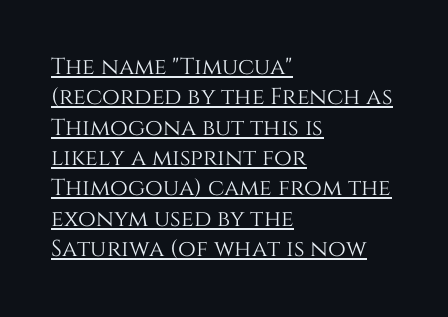
{"italic": "no", "underline": "yes", "align": "left", "line_spacing": "normal", "line_spacing_ratio": 1.32, "letter_spacing": "normal", "letter_spacing_em": 0.0, "glyph_px": 23}
